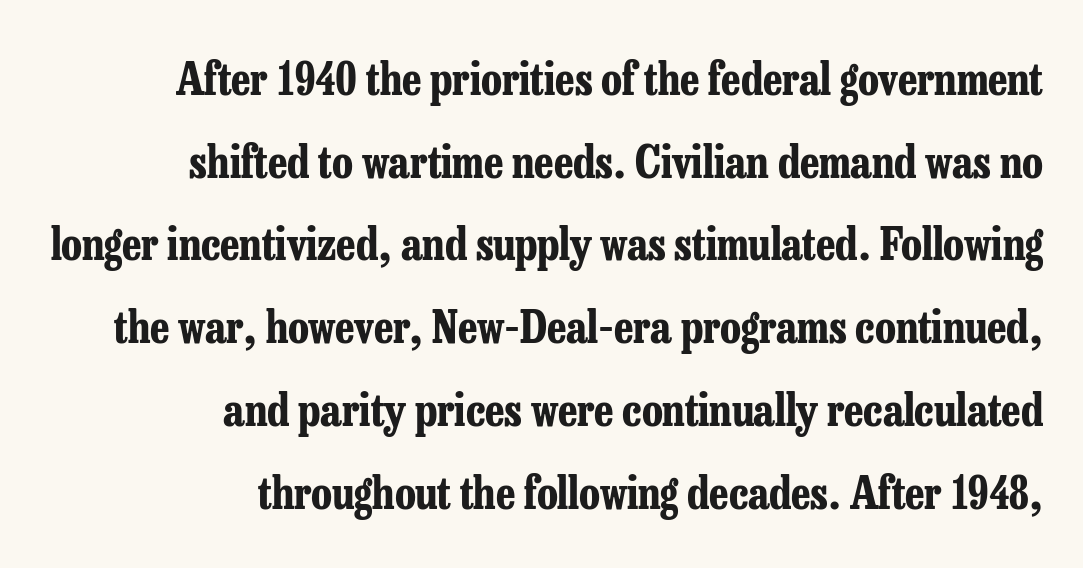
{"serif": "yes", "italic": "no", "bold": "yes", "weight": "bold", "width": "condensed", "stroke_contrast": "low", "x_height": "medium", "monospaced": "no", "underline": "no", "align": "right", "line_spacing_ratio": 1.88, "letter_spacing": "normal", "letter_spacing_em": 0.0, "glyph_px": 44}
